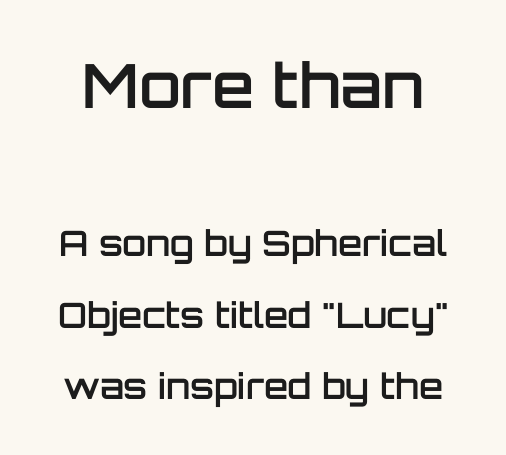
Q: Is the text bold? A: Semi-bold.
Q: Is the text italic (slanted)? A: No, it is upright.
Q: Is the typeface a serif or a sans-serif typeface? A: Sans-serif.
Q: Is the text underlined? A: No.
Q: Is the spacing between letters normal or unusually wide? A: Normal.
Q: Is the spacing between lines tight, normal or loose? A: Loose.
Q: Which block of text is set in a larger size, the first (top) or the second (bottom)? A: The first (top) one.
Q: Width (condensed, normal, or wide)? A: Normal.
Q: Stroke contrast? A: Low.
Q: x-height? A: Large.
Q: Monospaced? A: No.
